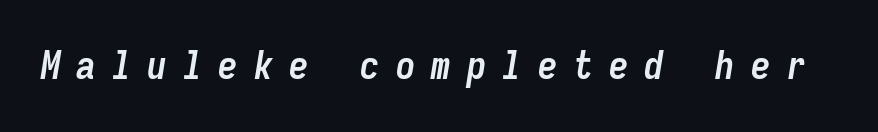
Q: Is the text bold? A: Yes.
Q: Is the text italic (slanted)? A: Yes, it leans right by about 9 degrees.
Q: Is the text underlined? A: No.
Q: Is the spacing between letters normal or unusually wide? A: Unusually wide.
Q: Width (condensed, normal, or wide)? A: Condensed.
Q: Stroke contrast? A: Low.
Q: x-height? A: Medium.
Q: Monospaced? A: Yes.
